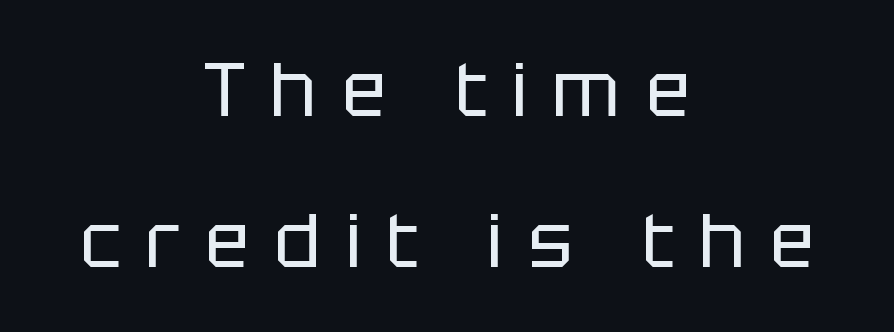
The image shows 75 px regular-weight sans-serif type, upright; set centered, loose line spacing (2.02x), unusually wide letter spacing (+0.33 em), not underlined; low stroke contrast and a large x-height.
